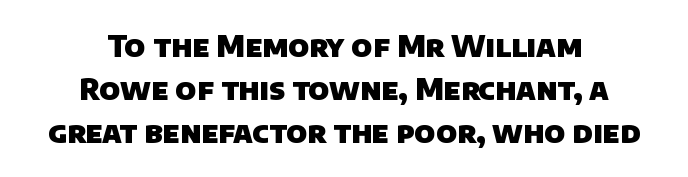
{"serif": "no", "bold": "yes", "weight": "heavy", "width": "normal", "stroke_contrast": "low", "x_height": "large", "monospaced": "no", "underline": "no", "align": "center", "line_spacing": "normal", "line_spacing_ratio": 1.48, "letter_spacing": "normal", "letter_spacing_em": 0.0, "glyph_px": 29}
